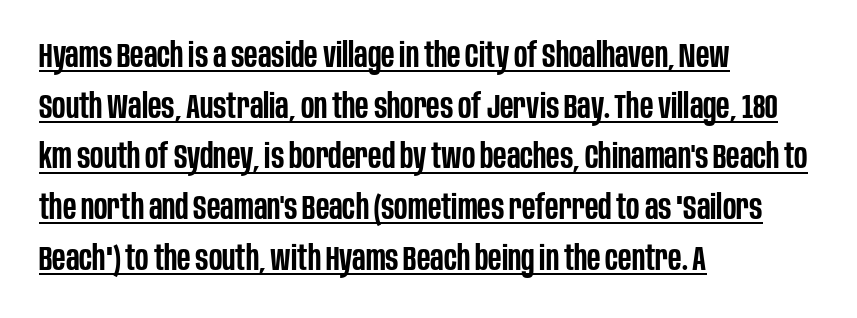
The image shows 34 px semibold, condensed sans-serif type, upright; set left-aligned, normal line spacing (1.49x), normal letter spacing, underlined; low stroke contrast and a large x-height.
